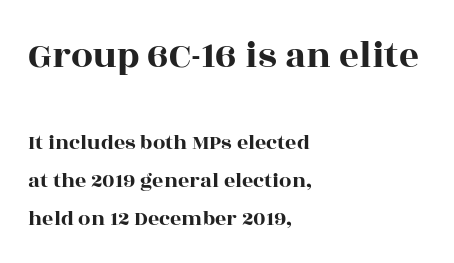
Q: Is the text italic (slanted)? A: No, it is upright.
Q: Is the typeface a serif or a sans-serif typeface? A: Serif.
Q: Is the text underlined? A: No.
Q: How is the paragraph aligned? A: Left-aligned.
Q: Is the spacing between letters normal or unusually wide? A: Normal.
Q: Which block of text is set in a larger size, the first (top) or the second (bottom)? A: The first (top) one.
Q: Width (condensed, normal, or wide)? A: Wide.
Q: x-height? A: Large.
Q: Monospaced? A: No.
